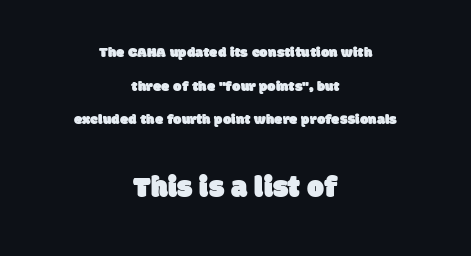
Q: Is the typeface a serif or a sans-serif typeface? A: Sans-serif.
Q: Is the text underlined? A: No.
Q: How is the paragraph aligned? A: Centered.
Q: Is the spacing between letters normal or unusually wide? A: Normal.
Q: Is the spacing between lines tight, normal or loose? A: Loose.
Q: Which block of text is set in a larger size, the first (top) or the second (bottom)? A: The second (bottom) one.
Q: Width (condensed, normal, or wide)? A: Normal.
Q: Stroke contrast? A: Low.
Q: x-height? A: Large.
Q: Monospaced? A: No.
